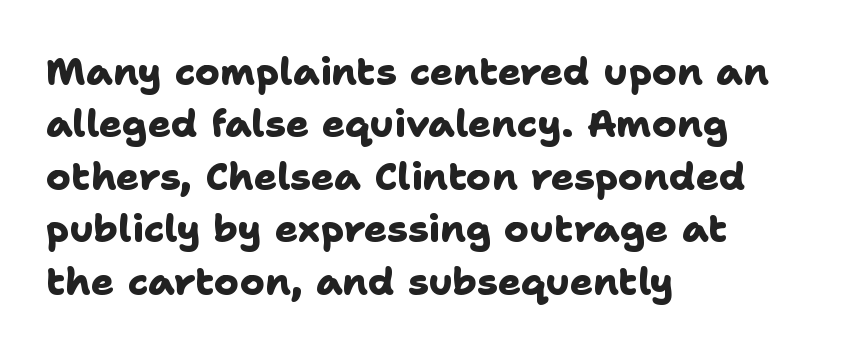
Q: Is the text bold? A: Yes.
Q: Is the typeface a serif or a sans-serif typeface? A: Sans-serif.
Q: Is the text underlined? A: No.
Q: How is the paragraph aligned? A: Left-aligned.
Q: Is the spacing between letters normal or unusually wide? A: Normal.
Q: Is the spacing between lines tight, normal or loose? A: Normal.
Q: Width (condensed, normal, or wide)? A: Normal.
Q: Stroke contrast? A: Low.
Q: x-height? A: Medium.
Q: Monospaced? A: No.
